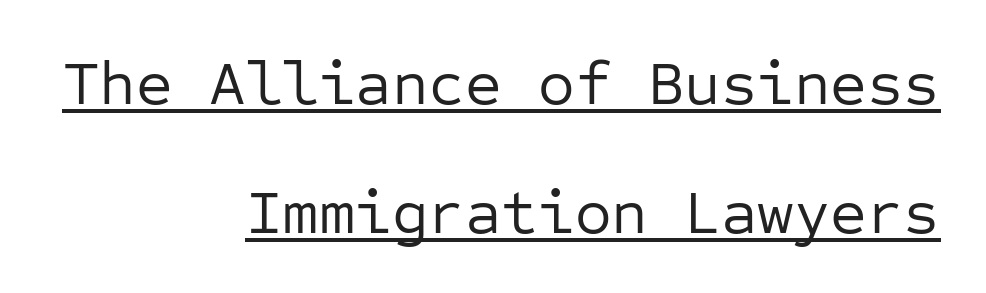
Q: Is the text bold? A: No.
Q: Is the text italic (slanted)? A: No, it is upright.
Q: Is the typeface a serif or a sans-serif typeface? A: Sans-serif.
Q: Is the text underlined? A: Yes.
Q: How is the paragraph aligned? A: Right-aligned.
Q: Is the spacing between letters normal or unusually wide? A: Normal.
Q: Is the spacing between lines tight, normal or loose? A: Loose.
Q: Width (condensed, normal, or wide)? A: Normal.
Q: Stroke contrast? A: Low.
Q: x-height? A: Medium.
Q: Monospaced? A: Yes.
